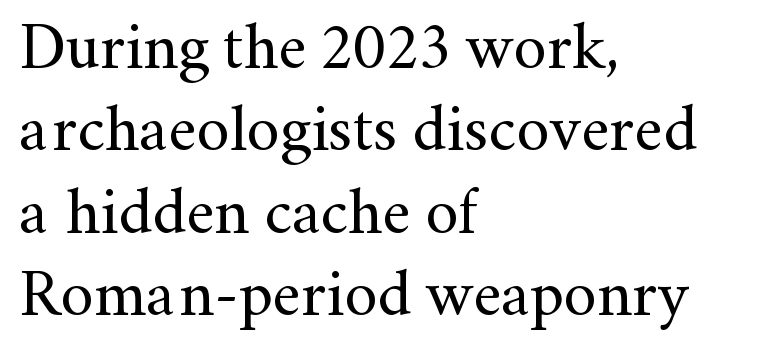
{"serif": "yes", "italic": "no", "bold": "no", "weight": "regular", "width": "normal", "stroke_contrast": "medium", "x_height": "small", "monospaced": "no", "underline": "no", "align": "left", "line_spacing": "normal", "line_spacing_ratio": 1.25, "letter_spacing": "normal", "letter_spacing_em": 0.0, "glyph_px": 66}
